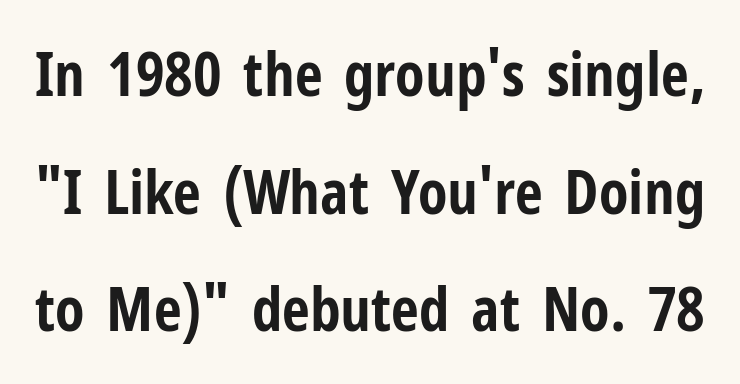
Q: Is the text bold? A: Yes.
Q: Is the text italic (slanted)? A: No, it is upright.
Q: Is the typeface a serif or a sans-serif typeface? A: Sans-serif.
Q: Is the text underlined? A: No.
Q: Is the spacing between letters normal or unusually wide? A: Normal.
Q: Is the spacing between lines tight, normal or loose? A: Loose.
Q: Width (condensed, normal, or wide)? A: Condensed.
Q: Stroke contrast? A: Low.
Q: x-height? A: Medium.
Q: Monospaced? A: No.
